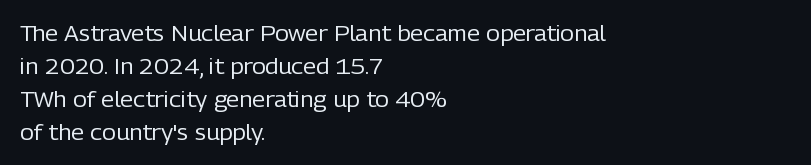
The image shows 21 px text type, upright; set left-aligned, normal line spacing (1.57x), normal letter spacing, not underlined.
